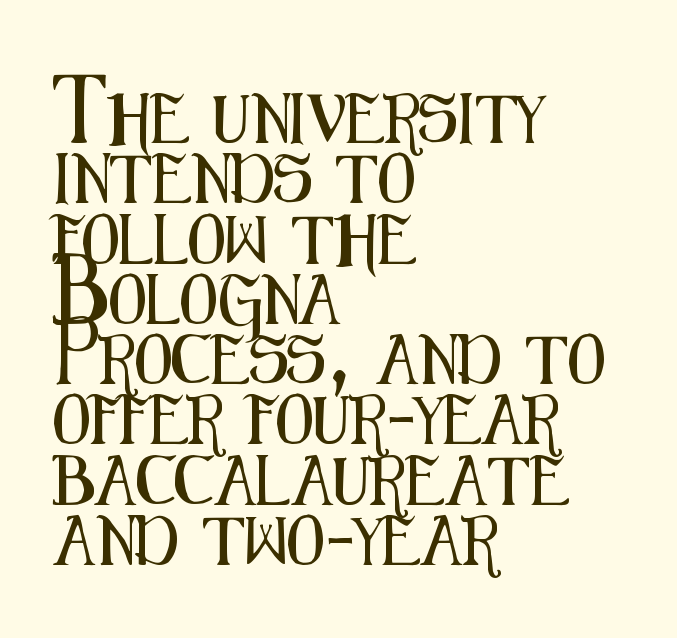
The image shows 49 px condensed type, upright; set left-aligned, line spacing 1.23x, normal letter spacing, not underlined; medium stroke contrast and a medium x-height.
